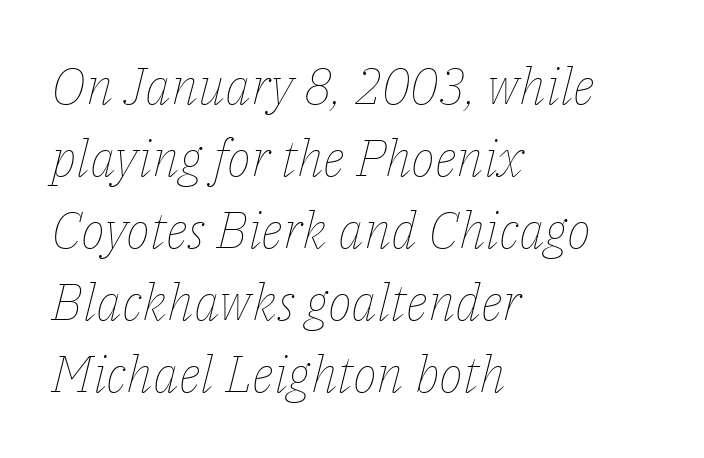
The image shows 51 px thin type, italic (leaning right); set left-aligned, normal line spacing (1.41x), normal letter spacing, not underlined; low stroke contrast and a medium x-height.
